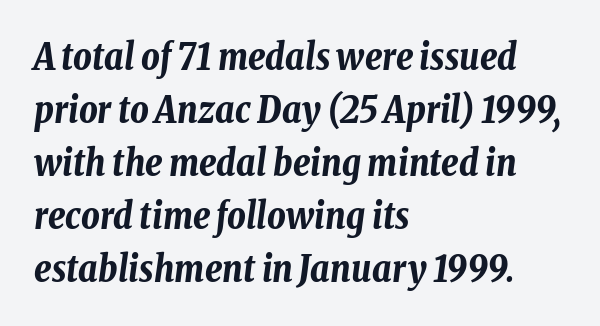
Q: Is the text bold? A: Yes.
Q: Is the text italic (slanted)? A: Yes, it leans right by about 8 degrees.
Q: Is the text underlined? A: No.
Q: How is the paragraph aligned? A: Left-aligned.
Q: Is the spacing between letters normal or unusually wide? A: Normal.
Q: Is the spacing between lines tight, normal or loose? A: Normal.
Q: Width (condensed, normal, or wide)? A: Condensed.
Q: Stroke contrast? A: Low.
Q: x-height? A: Medium.
Q: Monospaced? A: No.
